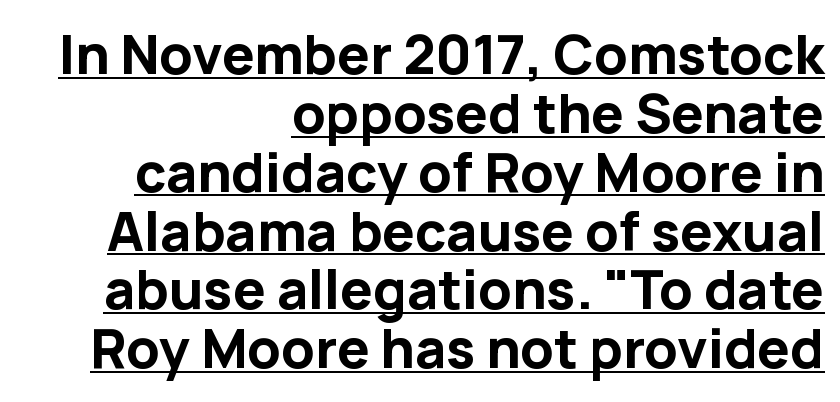
{"serif": "no", "italic": "no", "bold": "yes", "weight": "bold", "width": "normal", "stroke_contrast": "low", "x_height": "medium", "monospaced": "no", "underline": "yes", "align": "right", "line_spacing": "tight", "line_spacing_ratio": 1.09, "letter_spacing": "normal", "letter_spacing_em": 0.0, "glyph_px": 54}
